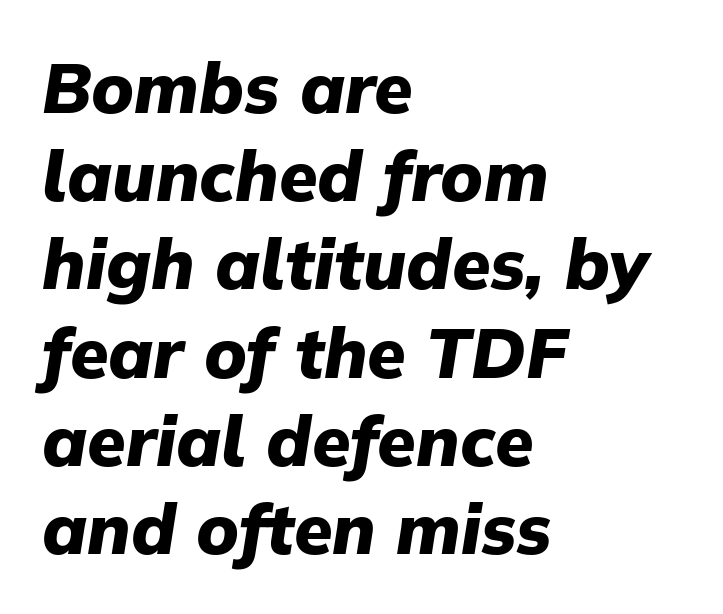
{"italic": "yes", "lean": "right", "slant_degrees": 9, "bold": "yes", "weight": "heavy", "width": "normal", "stroke_contrast": "low", "x_height": "medium", "monospaced": "no", "underline": "no", "align": "left", "line_spacing": "normal", "line_spacing_ratio": 1.26, "letter_spacing": "normal", "letter_spacing_em": 0.0, "glyph_px": 70}
